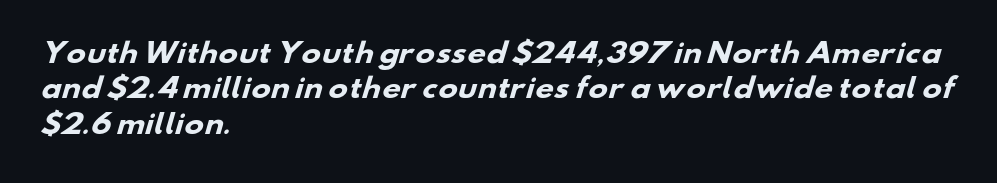
Characters follow at the spacing the type designer built in. Vertical spacing — default. Alignment: flush left. Students, this is bold: see how much ink each stroke carries.
